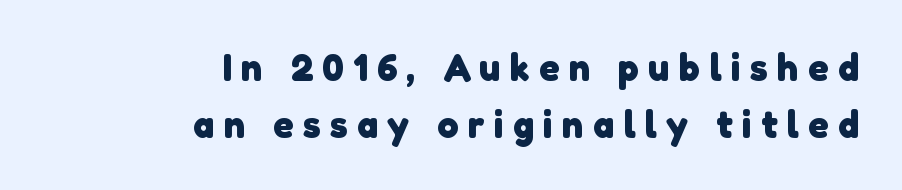
The image shows 38 px heavy sans-serif type; set right-aligned, normal line spacing (1.49x), unusually wide letter spacing (+0.25 em), not underlined; low stroke contrast and a medium x-height.
